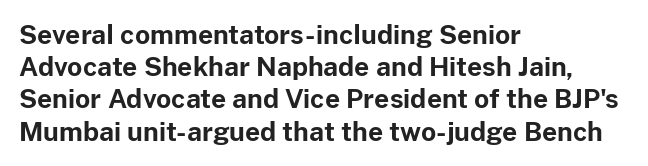
Descenders hang freely into open space. Rendered with straight, roman letterforms. The strokes are fattened all the way to bold. This rendering uses left alignment, leaving the right contour irregular.
